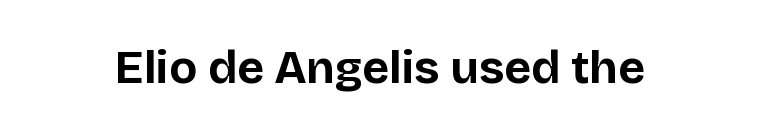
Q: Is the text bold? A: Yes.
Q: Is the text italic (slanted)? A: No, it is upright.
Q: Is the typeface a serif or a sans-serif typeface? A: Sans-serif.
Q: Is the text underlined? A: No.
Q: Is the spacing between letters normal or unusually wide? A: Normal.
Q: Width (condensed, normal, or wide)? A: Normal.
Q: Stroke contrast? A: Low.
Q: x-height? A: Large.
Q: Monospaced? A: No.
